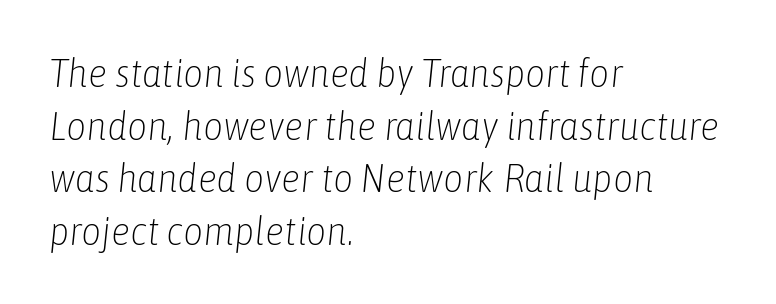
Q: Is the text bold? A: No.
Q: Is the text italic (slanted)? A: Yes, it leans right by about 6 degrees.
Q: Is the text underlined? A: No.
Q: How is the paragraph aligned? A: Left-aligned.
Q: Is the spacing between letters normal or unusually wide? A: Normal.
Q: Is the spacing between lines tight, normal or loose? A: Normal.
Q: Width (condensed, normal, or wide)? A: Condensed.
Q: Stroke contrast? A: Low.
Q: x-height? A: Medium.
Q: Monospaced? A: No.
